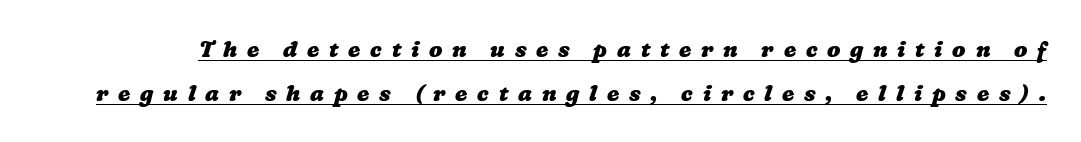
The image shows 22 px bold type; set loose line spacing (1.99x), unusually wide letter spacing (+0.44 em), underlined.
